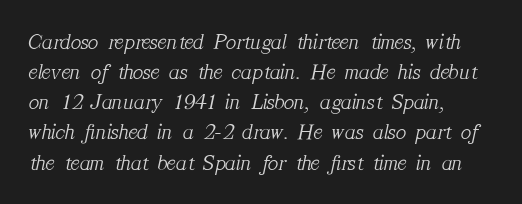
The image shows 22 px text type, italic (leaning right); set left-aligned, normal line spacing (1.37x), normal letter spacing, not underlined.
